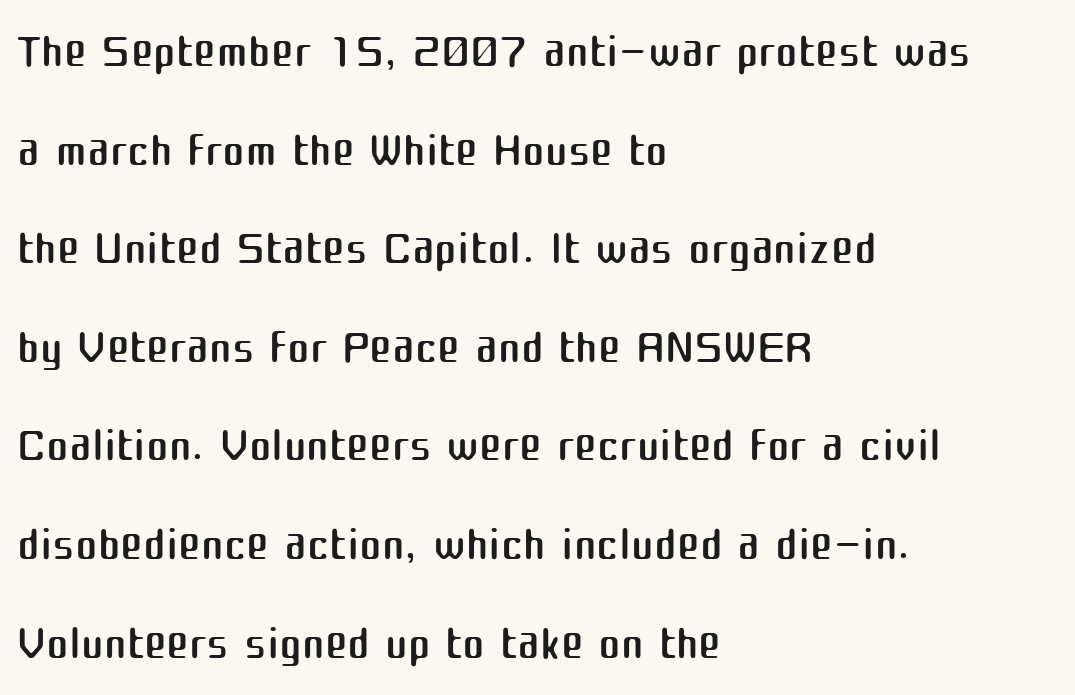
Q: Is the text bold? A: No.
Q: Is the text italic (slanted)? A: No, it is upright.
Q: Is the typeface a serif or a sans-serif typeface? A: Sans-serif.
Q: Is the text underlined? A: No.
Q: How is the paragraph aligned? A: Left-aligned.
Q: Is the spacing between letters normal or unusually wide? A: Normal.
Q: Is the spacing between lines tight, normal or loose? A: Normal.
Q: Width (condensed, normal, or wide)? A: Normal.
Q: Stroke contrast? A: Medium.
Q: x-height? A: Medium.
Q: Monospaced? A: No.
